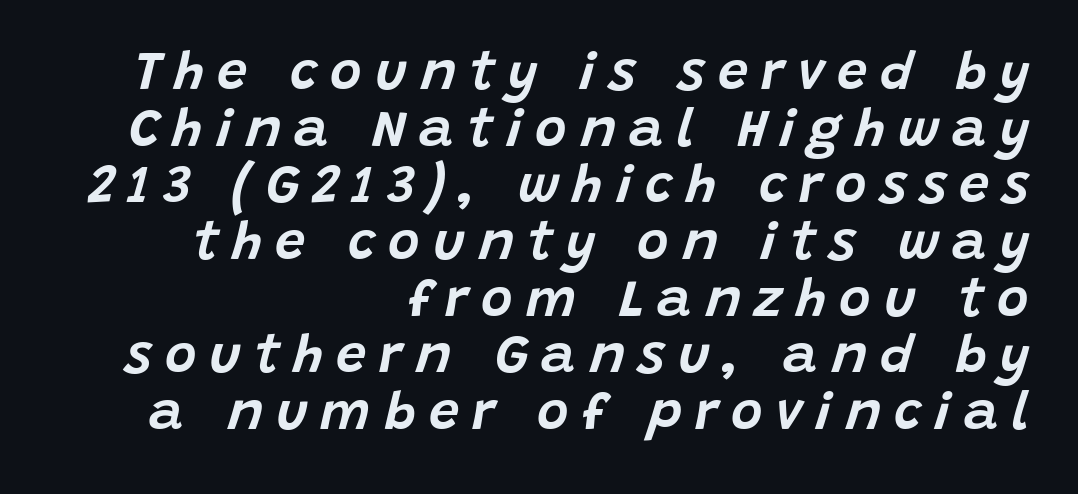
The image shows 54 px text type, italic (leaning right); set right-aligned, tight line spacing (1.05x), unusually wide letter spacing (+0.24 em), not underlined; low stroke contrast and a large x-height.
